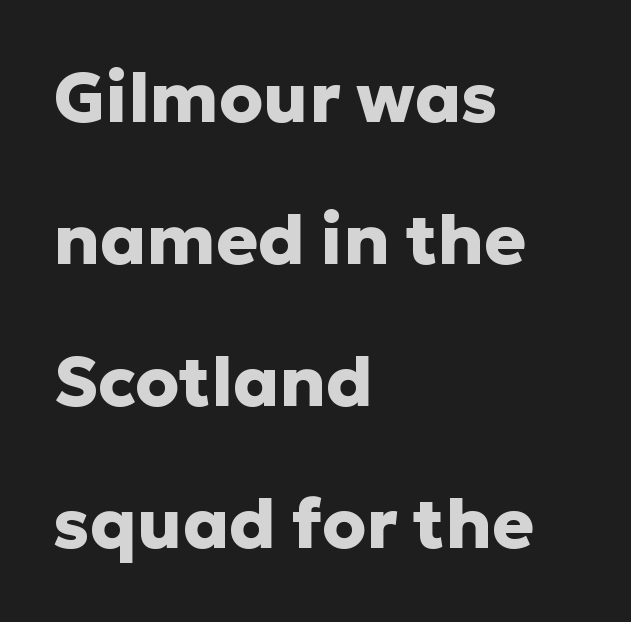
The image shows 70 px heavy sans-serif type, upright; set left-aligned, loose line spacing (2.03x), normal letter spacing, not underlined; low stroke contrast and a medium x-height.
